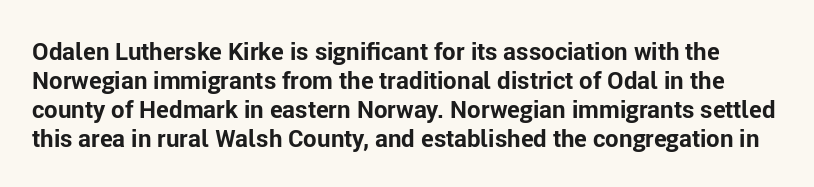
The image shows 24 px bold type, upright; set line spacing 1.21x, normal letter spacing, not underlined.
